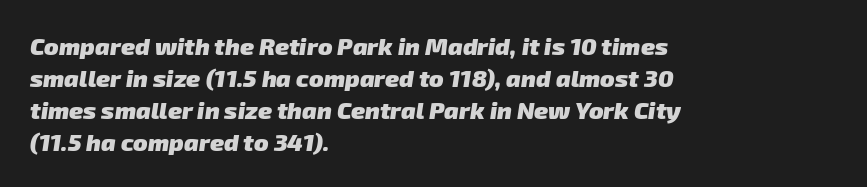
Each glyph is drawn with heavy, bold strokes. Compared with typical body copy, the letter spacing here is the same. Regarding leading, the lines here are spaced in the standard way. Where is the straight margin? On the left. Descenders hang freely into open space.
